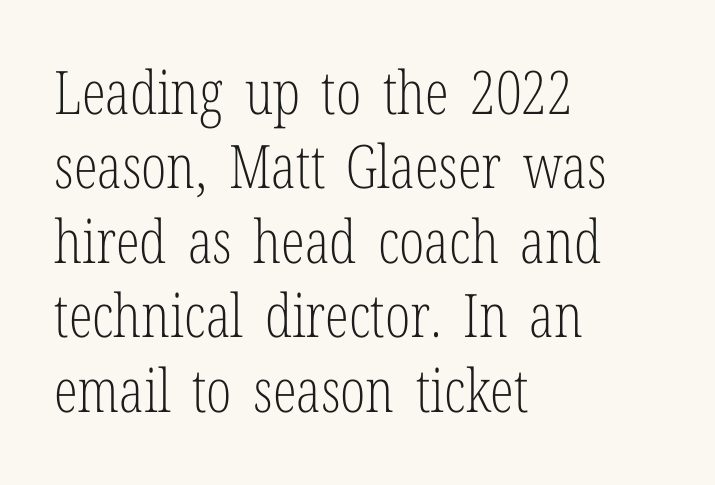
The image shows 60 px light, condensed serif type, upright; set left-aligned, line spacing 1.24x, normal letter spacing, not underlined; low stroke contrast and a medium x-height.
